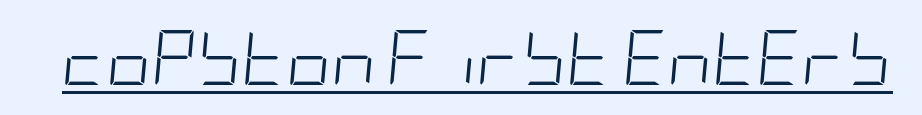
{"italic": "yes", "lean": "right", "slant_degrees": 5, "bold": "no", "weight": "light", "width": "condensed", "stroke_contrast": "low", "x_height": "large", "underline": "yes", "letter_spacing": "normal", "letter_spacing_em": 0.0, "glyph_px": 55}
